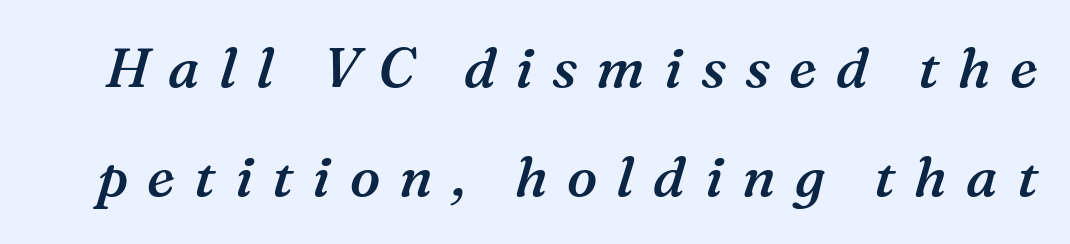
Q: Is the text bold? A: Semi-bold.
Q: Is the text italic (slanted)? A: Yes, it leans right by about 16 degrees.
Q: Is the typeface a serif or a sans-serif typeface? A: Serif.
Q: Is the text underlined? A: No.
Q: Is the spacing between letters normal or unusually wide? A: Unusually wide.
Q: Is the spacing between lines tight, normal or loose? A: Loose.
Q: Width (condensed, normal, or wide)? A: Normal.
Q: Stroke contrast? A: Medium.
Q: x-height? A: Medium.
Q: Monospaced? A: No.
